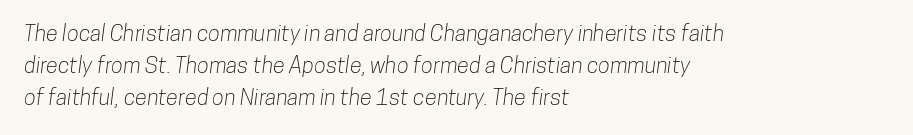
The image shows 22 px text type; set left-aligned, normal line spacing (1.45x), normal letter spacing, not underlined.
